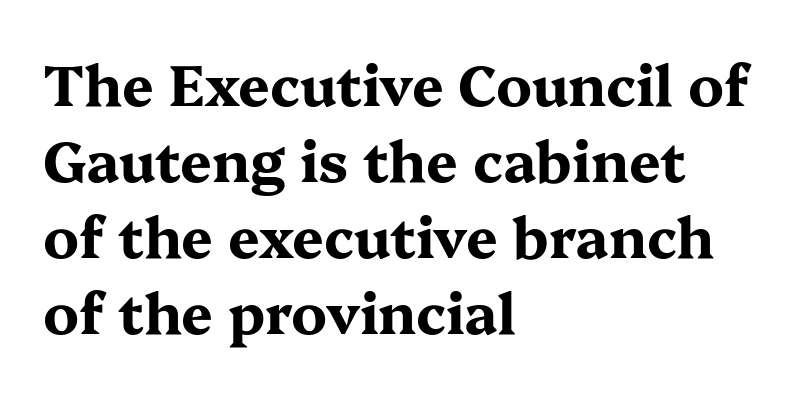
The image shows 56 px bold, wide serif type, upright; set left-aligned, normal line spacing (1.36x), normal letter spacing, not underlined; medium stroke contrast and a medium x-height.
